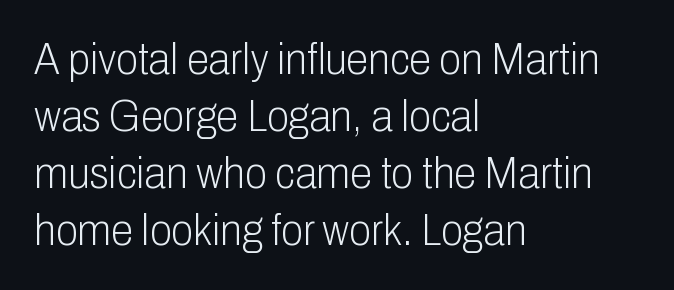
The image shows 45 px light, condensed sans-serif type, upright; set left-aligned, normal line spacing (1.27x), normal letter spacing, not underlined; low stroke contrast and a medium x-height.
